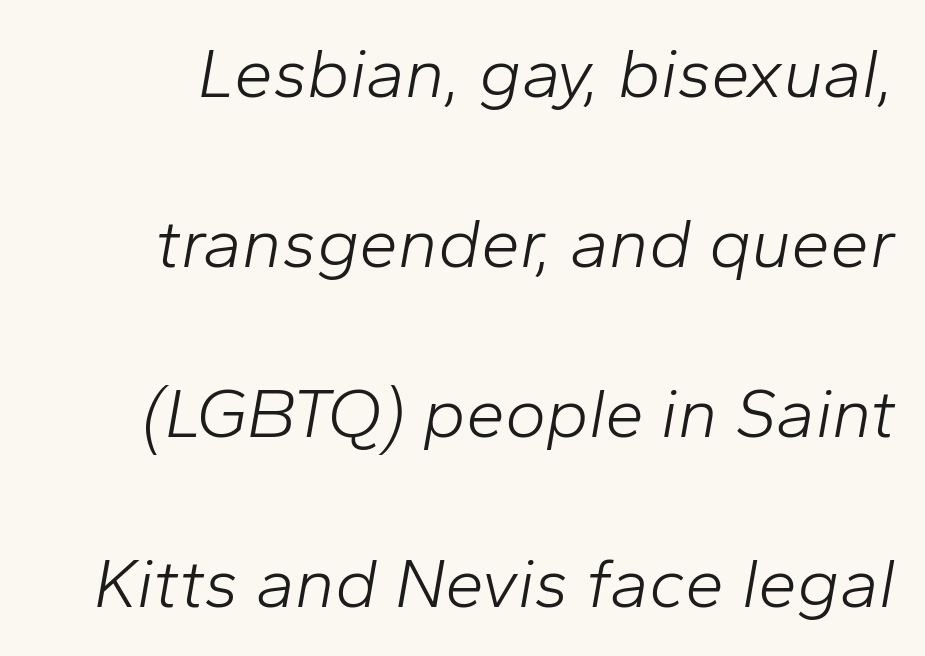
The image shows 70 px light type, italic (leaning right); set loose line spacing (2.43x), normal letter spacing, not underlined; low stroke contrast and a medium x-height.
